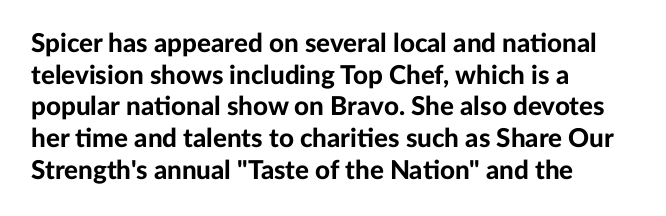
Q: Is the text bold? A: Yes.
Q: Is the text italic (slanted)? A: No, it is upright.
Q: Is the text underlined? A: No.
Q: How is the paragraph aligned? A: Left-aligned.
Q: Is the spacing between letters normal or unusually wide? A: Normal.
